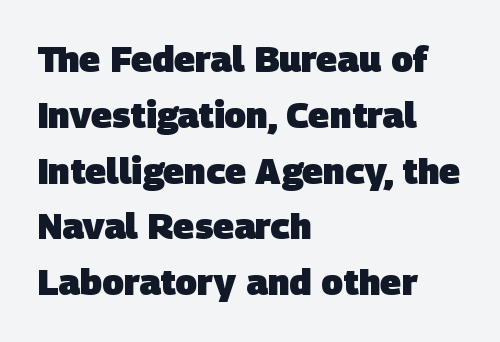
A typesetter would call this leading conventional body-copy spacing. The passage shown is typed in a proportional face where columns would drift. The gaps between neighbouring characters are ordinary and unremarkable. The rag falls on the right side of this text block.
